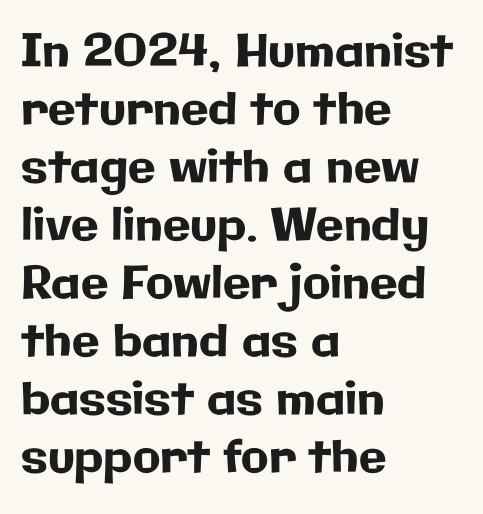
Does the leading feel generous? No, just average. Tall strokes in this sample are plumb rather than angled. Proportional: the letters do not fall into vertical columns. The letters carry no serifs — their stems end cleanly without finishing strokes. The space directly below the letters is spotless.
